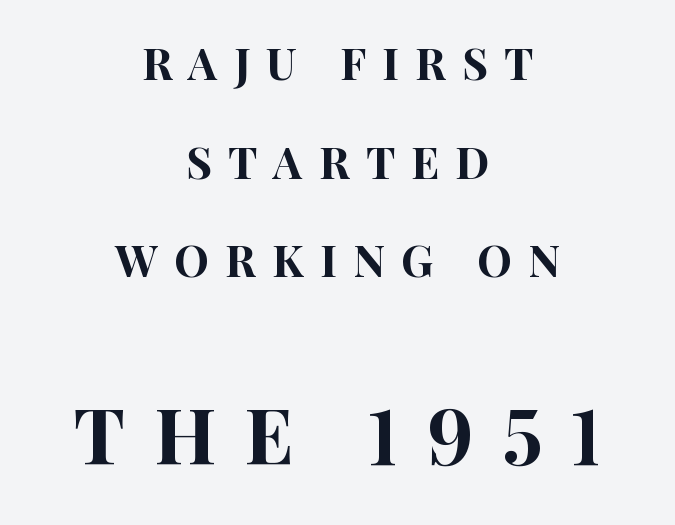
{"serif": "no", "italic": "no", "width": "condensed", "stroke_contrast": "high", "x_height": "large", "monospaced": "no", "underline": "no", "align": "center", "line_spacing": "loose", "line_spacing_ratio": 2.24, "letter_spacing": "wide", "letter_spacing_em": 0.37, "larger_block": "second", "size_ratio": 1.75, "glyph_px": 77}
